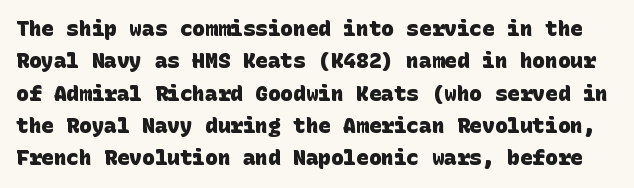
Q: Is the text bold? A: Yes.
Q: Is the text underlined? A: No.
Q: Is the spacing between letters normal or unusually wide? A: Normal.
Q: Is the spacing between lines tight, normal or loose? A: Normal.
